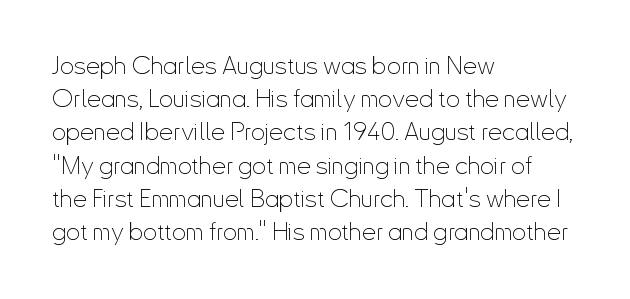
The image shows 25 px text type, upright; set left-aligned, normal line spacing (1.33x), normal letter spacing, not underlined.
